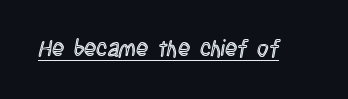
The image shows 22 px text type; set normal letter spacing, underlined.
